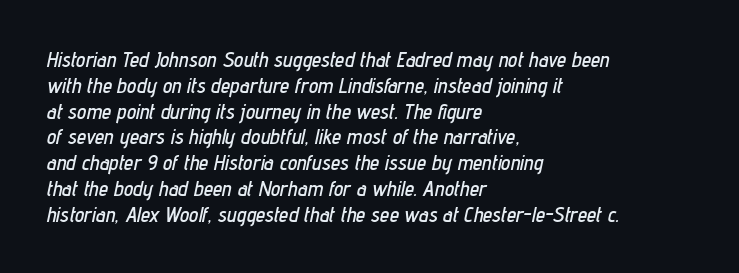
Q: Is the text italic (slanted)? A: Yes, it leans right by about 12 degrees.
Q: Is the text underlined? A: No.
Q: How is the paragraph aligned? A: Left-aligned.
Q: Is the spacing between letters normal or unusually wide? A: Normal.
